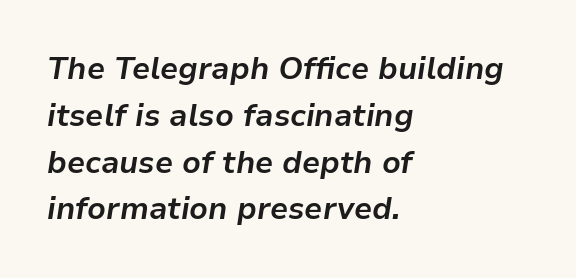
Q: Is the text bold? A: Yes.
Q: Is the text italic (slanted)? A: Yes, it leans right by about 9 degrees.
Q: Is the text underlined? A: No.
Q: How is the paragraph aligned? A: Left-aligned.
Q: Is the spacing between letters normal or unusually wide? A: Normal.
Q: Is the spacing between lines tight, normal or loose? A: Normal.
Q: Width (condensed, normal, or wide)? A: Normal.
Q: Stroke contrast? A: Low.
Q: x-height? A: Medium.
Q: Monospaced? A: No.
